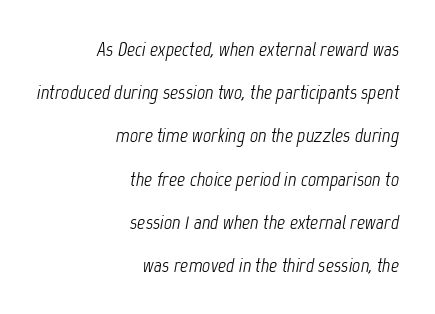
Ink coverage per letter is moderate at most. The rendering anchors every line to the right-hand side. The letters sit at their default tracking, neither squeezed nor spread. These lines were composed using italics. The area under the type is left untouched. Students, observe: this is what heavily led, spacious text looks like.
